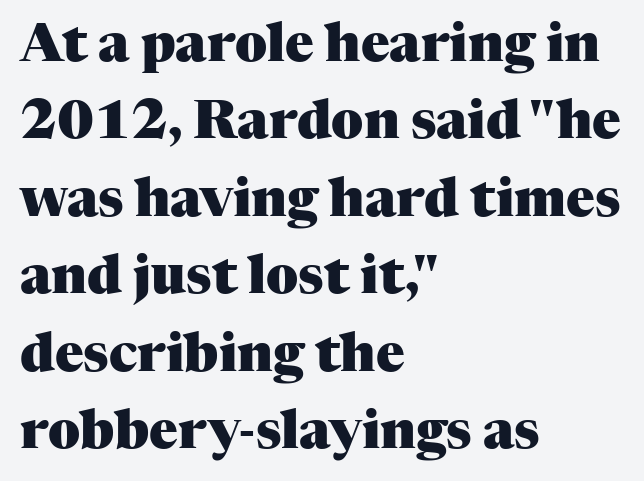
The image shows 53 px heavy serif type, upright; set left-aligned, normal line spacing (1.46x), normal letter spacing, not underlined; medium stroke contrast and a medium x-height.
